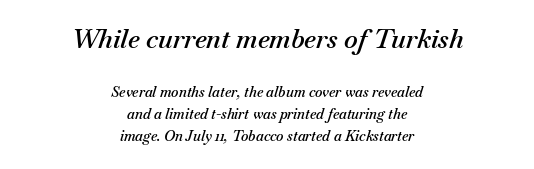
Q: Is the text bold? A: Semi-bold.
Q: Is the text italic (slanted)? A: Yes, it leans right by about 18 degrees.
Q: Is the text underlined? A: No.
Q: How is the paragraph aligned? A: Centered.
Q: Is the spacing between letters normal or unusually wide? A: Normal.
Q: Is the spacing between lines tight, normal or loose? A: Normal.
Q: Which block of text is set in a larger size, the first (top) or the second (bottom)? A: The first (top) one.
